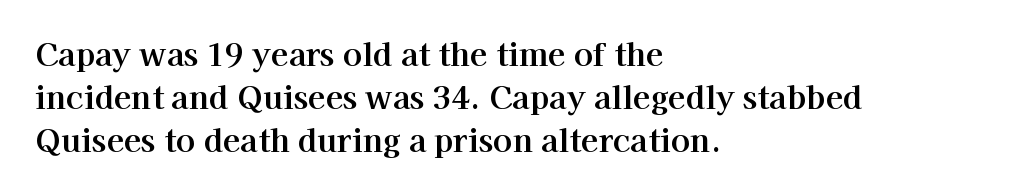
{"serif": "yes", "italic": "no", "width": "normal", "stroke_contrast": "high", "x_height": "medium", "monospaced": "no", "underline": "no", "align": "left", "line_spacing": "normal", "line_spacing_ratio": 1.34, "letter_spacing": "normal", "letter_spacing_em": 0.0, "glyph_px": 32}
